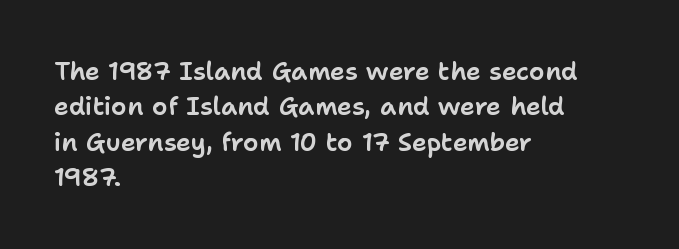
Q: Is the text italic (slanted)? A: No, it is upright.
Q: Is the text underlined? A: No.
Q: How is the paragraph aligned? A: Left-aligned.
Q: Is the spacing between letters normal or unusually wide? A: Normal.
Q: Is the spacing between lines tight, normal or loose? A: Normal.
